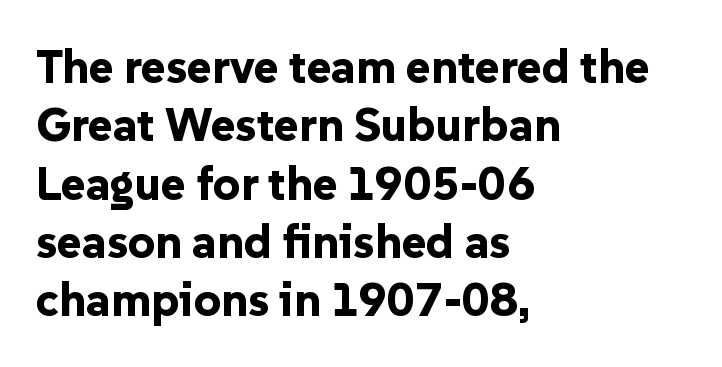
The image shows 47 px bold sans-serif type, upright; set left-aligned, line spacing 1.24x, normal letter spacing, not underlined; low stroke contrast and a medium x-height.
